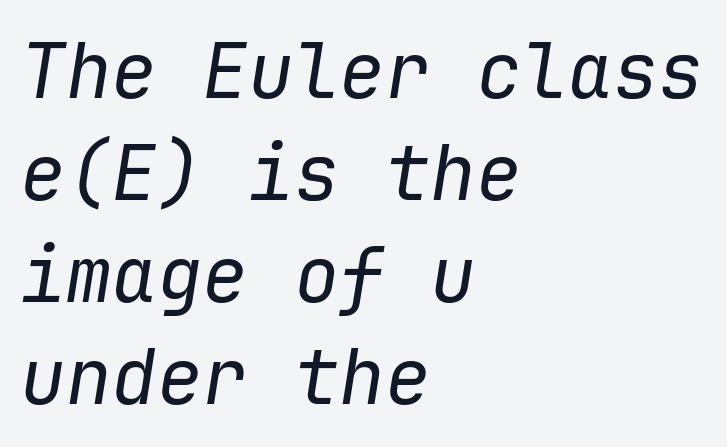
Unmarked baselines from the first word to the last. The line texture is even and compact thanks to regular tracking. A typesetter would call this monospace, since all characters share one set width. The font's italic variant was chosen for this text. The font sits on the lighter half of the weight spectrum, regular included.
